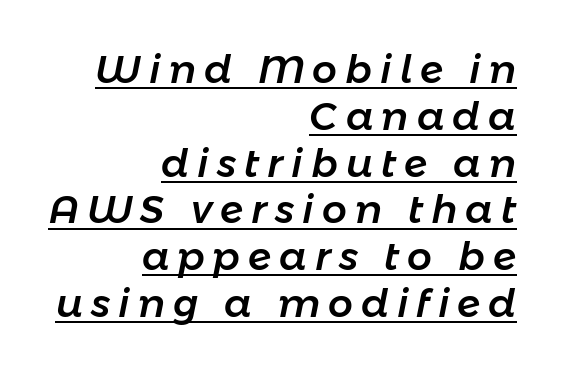
{"italic": "yes", "lean": "right", "slant_degrees": 11, "width": "normal", "stroke_contrast": "low", "x_height": "medium", "monospaced": "no", "underline": "yes", "align": "right", "line_spacing_ratio": 1.2, "letter_spacing": "wide", "letter_spacing_em": 0.21, "glyph_px": 39}
